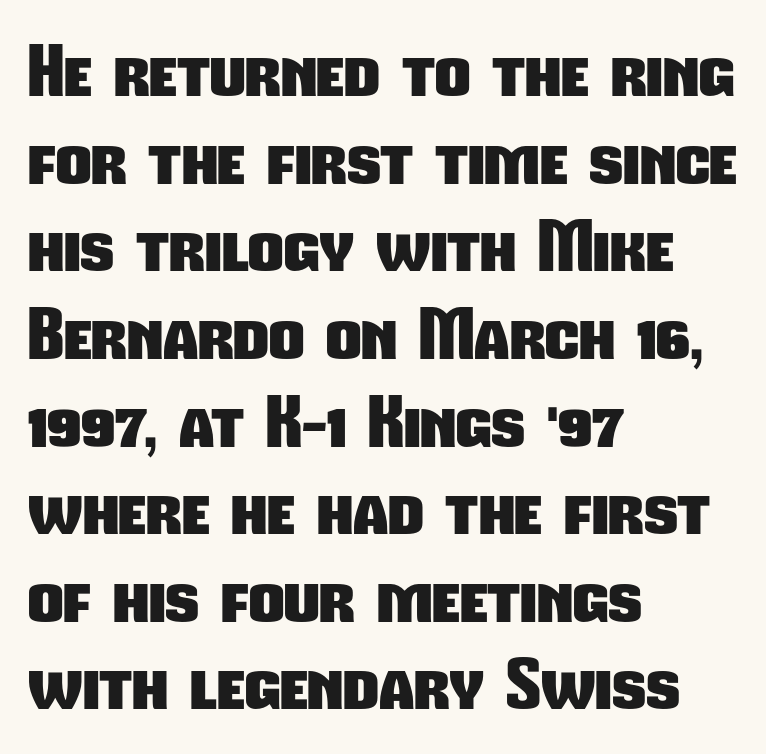
{"serif": "no", "bold": "yes", "weight": "heavy", "width": "condensed", "stroke_contrast": "low", "x_height": "medium", "monospaced": "no", "underline": "no", "align": "left", "line_spacing": "normal", "line_spacing_ratio": 1.27, "letter_spacing": "normal", "letter_spacing_em": 0.0, "glyph_px": 69}
